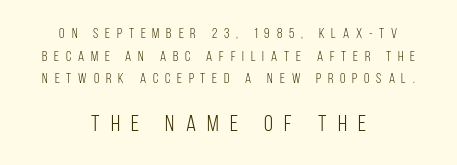
Q: Is the text bold? A: No.
Q: Is the text italic (slanted)? A: No, it is upright.
Q: Is the text underlined? A: No.
Q: How is the paragraph aligned? A: Centered.
Q: Is the spacing between letters normal or unusually wide? A: Unusually wide.
Q: Is the spacing between lines tight, normal or loose? A: Normal.
Q: Which block of text is set in a larger size, the first (top) or the second (bottom)? A: The second (bottom) one.
